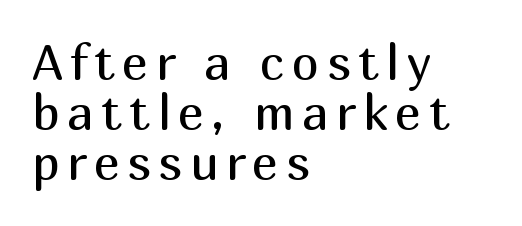
{"serif": "no", "italic": "no", "bold": "no", "weight": "regular", "width": "normal", "stroke_contrast": "medium", "x_height": "medium", "monospaced": "no", "underline": "no", "align": "left", "line_spacing": "tight", "line_spacing_ratio": 1.02, "glyph_px": 49}
